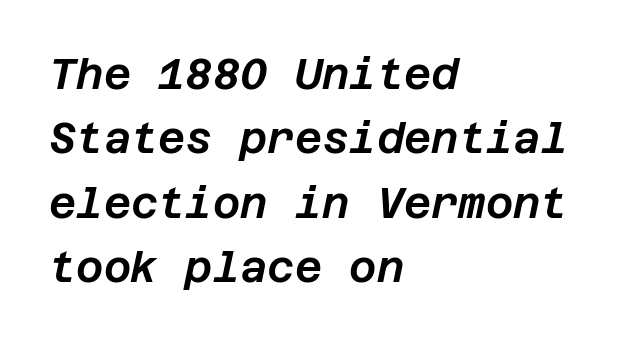
Would a proofreader flag this as italicized? Yes. The passage shown is not underscored anywhere. What's the leading like? Ordinary, nothing unusual. These lines stack with their left ends in a neat column. Tracking value appears to be zero — textbook default spacing.
